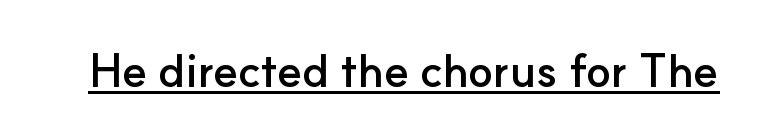
{"serif": "no", "italic": "no", "bold": "yes", "weight": "semibold", "width": "normal", "stroke_contrast": "low", "x_height": "small", "monospaced": "no", "underline": "yes", "letter_spacing": "normal", "letter_spacing_em": 0.0, "glyph_px": 46}
